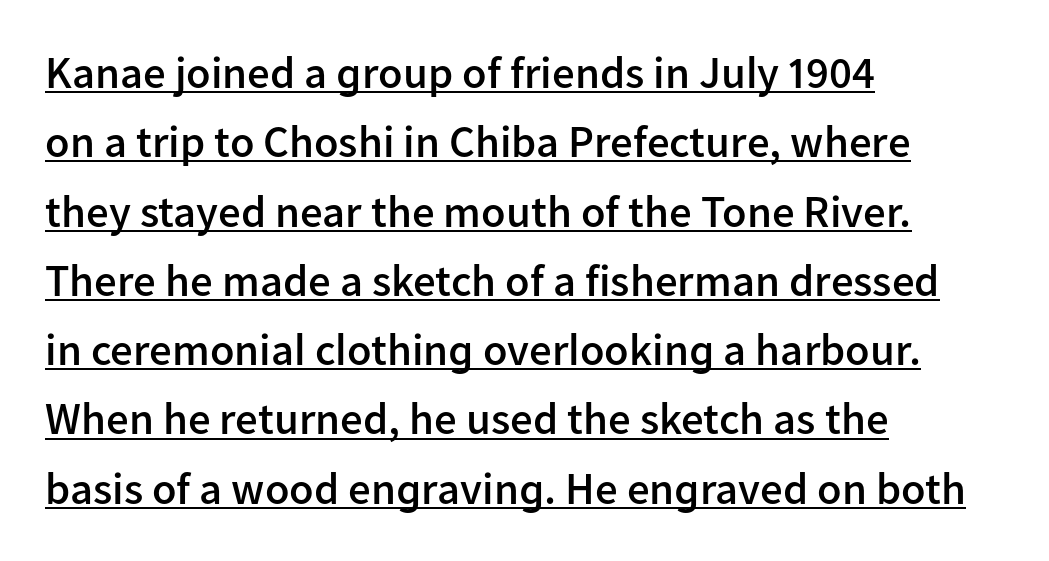
Honestly, the row spacing looks completely unremarkable. Notice the strokes are somewhat thickened but not fully heavy: this is a semibold. The designer went with a sans here, leaving each stem footless. It's the straight-up-and-down kind of type.
